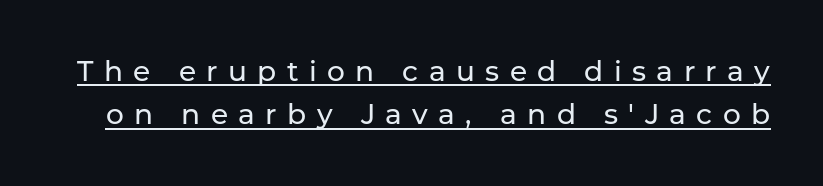
The image shows 28 px regular-weight sans-serif type, upright; set normal line spacing (1.55x), unusually wide letter spacing (+0.37 em), underlined; low stroke contrast and a medium x-height.
